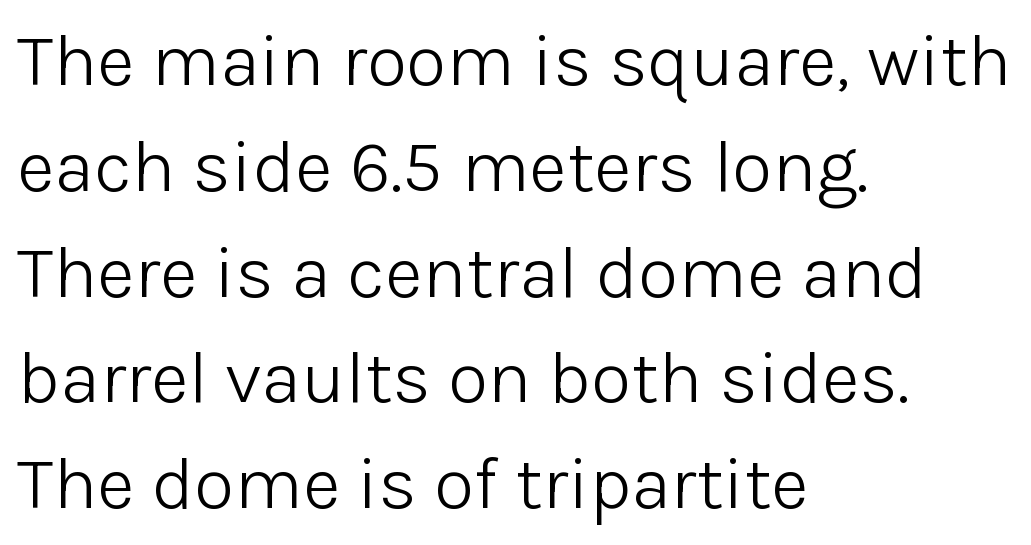
{"serif": "no", "italic": "no", "bold": "no", "weight": "light", "width": "normal", "stroke_contrast": "low", "x_height": "medium", "monospaced": "no", "underline": "no", "align": "left", "line_spacing": "normal", "line_spacing_ratio": 1.43, "letter_spacing": "normal", "letter_spacing_em": 0.0, "glyph_px": 74}
